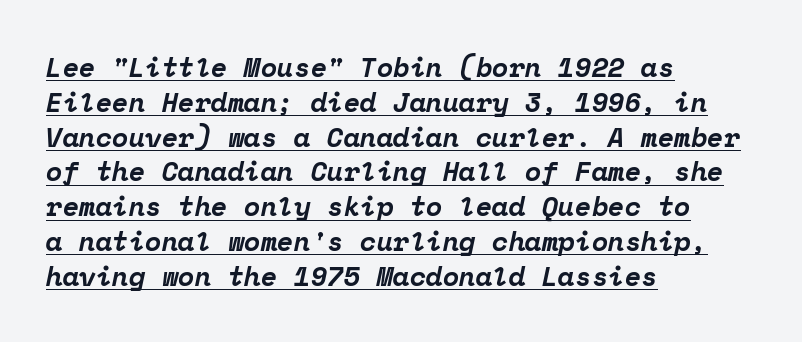
Honestly, the row spacing looks completely unremarkable. If you drew a ruler down the left edge, every line would touch it. Does a line run under the words? Yes, clearly. The horizontal fit of the characters is conventional and even. The typesetting leans heavy: a genuine bold. The text carries the slant typical of an italic or oblique font.
